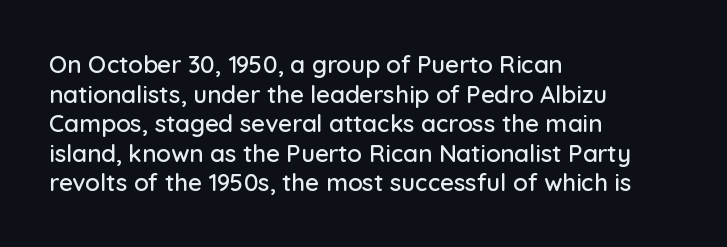
{"italic": "no", "underline": "no", "align": "left", "line_spacing_ratio": 1.23, "letter_spacing": "normal", "letter_spacing_em": 0.0, "glyph_px": 24}
